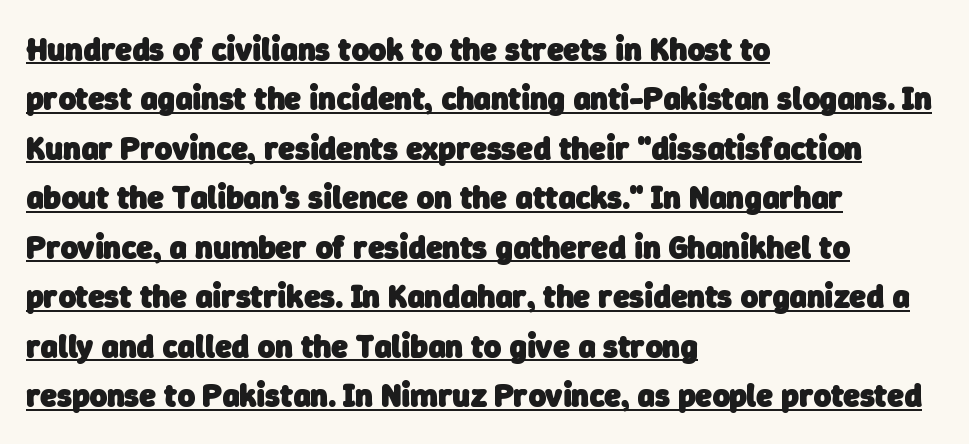
In terms of leading, this rendering sits right in the middle. Weight check: bold — yes, fully. Short and long lines alike share a common starting point at left. Unlike a traditional serif, this face leaves its strokes unadorned.
